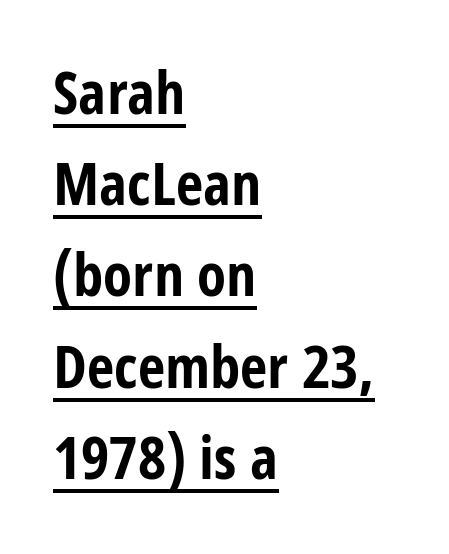
Q: Is the text bold? A: Yes.
Q: Is the text italic (slanted)? A: No, it is upright.
Q: Is the typeface a serif or a sans-serif typeface? A: Sans-serif.
Q: Is the text underlined? A: Yes.
Q: How is the paragraph aligned? A: Left-aligned.
Q: Is the spacing between letters normal or unusually wide? A: Normal.
Q: Is the spacing between lines tight, normal or loose? A: Normal.
Q: Width (condensed, normal, or wide)? A: Condensed.
Q: Stroke contrast? A: Low.
Q: x-height? A: Large.
Q: Monospaced? A: No.
